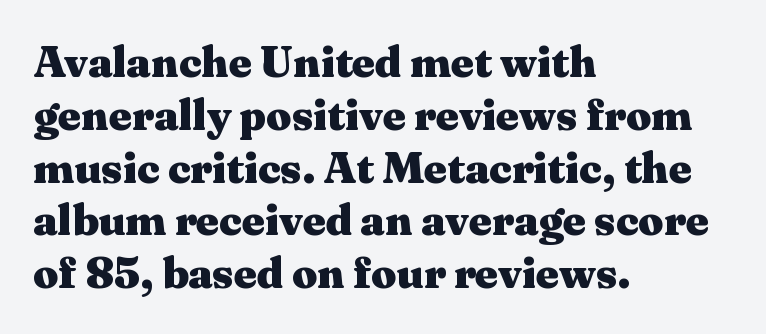
Letters rest on an invisible, unmarked baseline. Are there feet on the stems? There are — it's a serif. The typography opts for an upright posture over an oblique one. Teacher's note: observe the even left margin — that is flush-left alignment. Summary of weight: heavy, a full bold. In terms of letterspacing, this is plain default setting.
